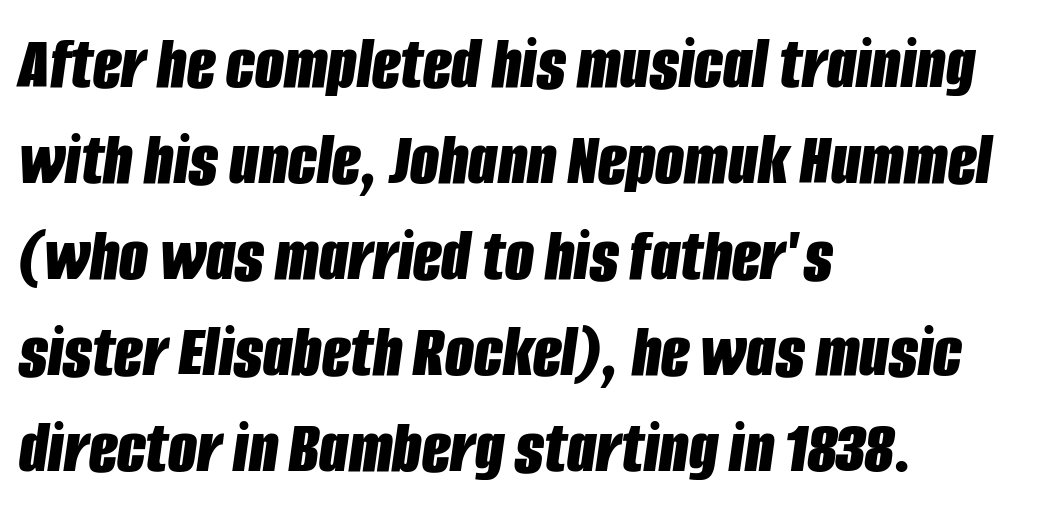
{"italic": "yes", "lean": "right", "slant_degrees": 8, "bold": "yes", "weight": "bold", "width": "condensed", "stroke_contrast": "low", "x_height": "large", "monospaced": "no", "underline": "no", "align": "left", "line_spacing": "normal", "line_spacing_ratio": 1.28, "letter_spacing": "normal", "letter_spacing_em": 0.0, "glyph_px": 75}
